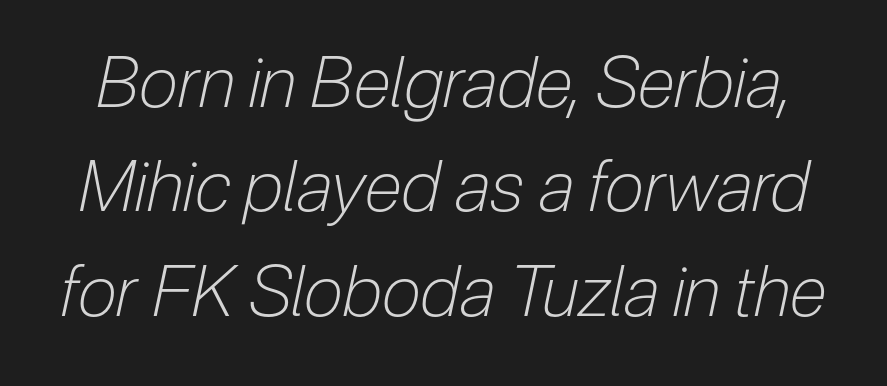
{"italic": "yes", "lean": "right", "slant_degrees": 12, "bold": "no", "weight": "light", "width": "condensed", "stroke_contrast": "low", "x_height": "medium", "monospaced": "no", "underline": "no", "line_spacing": "normal", "line_spacing_ratio": 1.49, "letter_spacing": "normal", "letter_spacing_em": 0.0, "glyph_px": 70}
